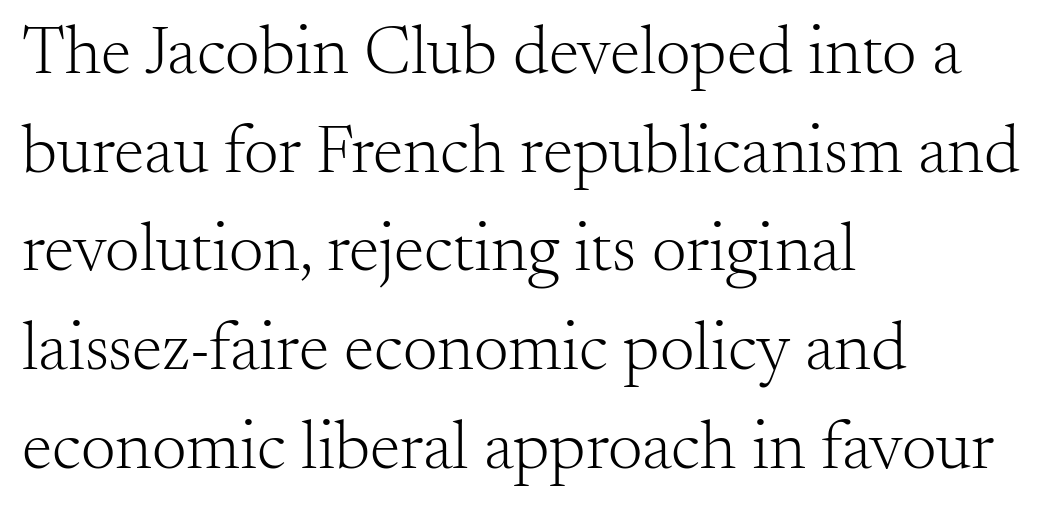
Q: Is the text bold? A: No.
Q: Is the text italic (slanted)? A: No, it is upright.
Q: Is the typeface a serif or a sans-serif typeface? A: Serif.
Q: Is the text underlined? A: No.
Q: How is the paragraph aligned? A: Left-aligned.
Q: Is the spacing between letters normal or unusually wide? A: Normal.
Q: Is the spacing between lines tight, normal or loose? A: Normal.
Q: Width (condensed, normal, or wide)? A: Normal.
Q: Stroke contrast? A: Medium.
Q: x-height? A: Small.
Q: Monospaced? A: No.
